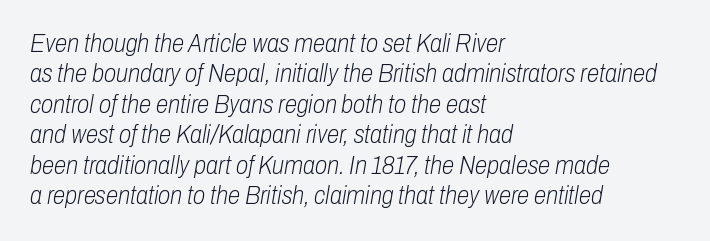
Visually the block forms a straight wall on the left and a jagged coastline on the right. Weight: regular or lighter. The space beneath each line is pristine and unruled. Compared with typical body copy, the letter spacing here is the same.
